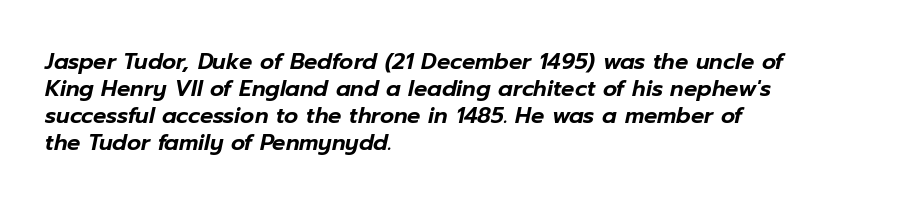
Letter spacing: default. The lines are quadded left. The specimen reads as italic at a glance. Plain, unruled lines of type.
